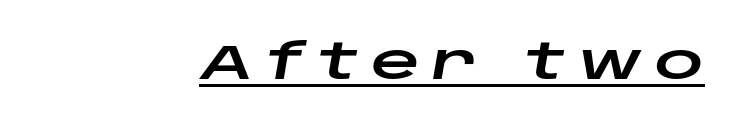
{"italic": "yes", "lean": "right", "slant_degrees": 10, "width": "wide", "stroke_contrast": "low", "x_height": "large", "monospaced": "no", "underline": "yes", "letter_spacing": "wide", "letter_spacing_em": 0.27, "glyph_px": 48}
